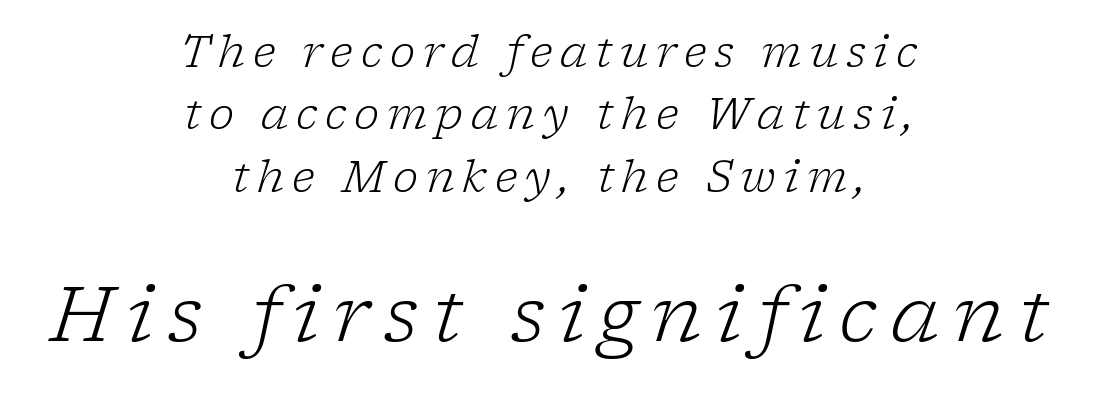
{"serif": "yes", "italic": "yes", "lean": "right", "slant_degrees": 17, "bold": "no", "weight": "light", "width": "normal", "stroke_contrast": "low", "x_height": "medium", "monospaced": "no", "underline": "no", "align": "center", "line_spacing": "normal", "line_spacing_ratio": 1.45, "larger_block": "second", "size_ratio": 1.77, "glyph_px": 76}
